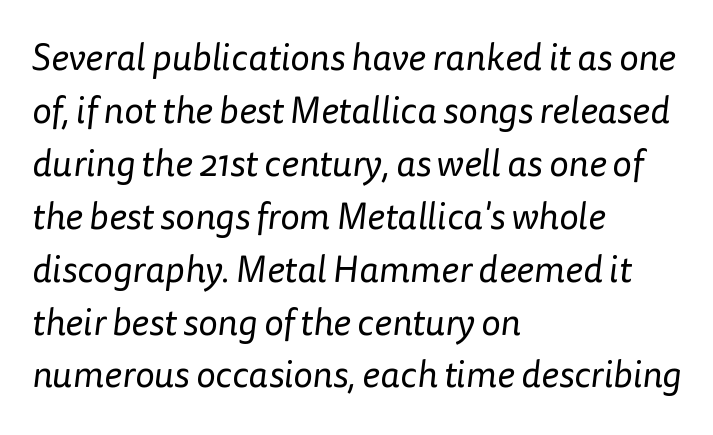
Q: Is the text bold? A: No.
Q: Is the typeface a serif or a sans-serif typeface? A: Sans-serif.
Q: Is the text underlined? A: No.
Q: How is the paragraph aligned? A: Left-aligned.
Q: Is the spacing between letters normal or unusually wide? A: Normal.
Q: Is the spacing between lines tight, normal or loose? A: Normal.
Q: Width (condensed, normal, or wide)? A: Normal.
Q: Stroke contrast? A: Low.
Q: x-height? A: Medium.
Q: Monospaced? A: No.
